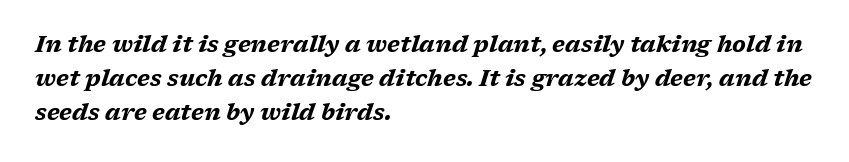
Rendered with sloped, italic letterforms. Regarding leading, the lines here are spaced in the standard way. A student would call this left alignment; a typographer would say flush left, rag right. The letterforms sit shoulder to shoulder at normal distance.
